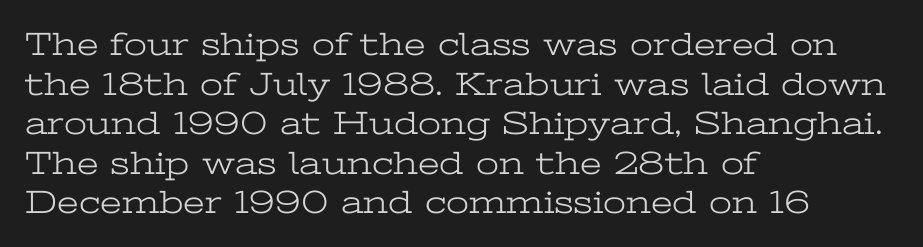
Q: Is the text bold? A: No.
Q: Is the text italic (slanted)? A: No, it is upright.
Q: Is the typeface a serif or a sans-serif typeface? A: Serif.
Q: Is the text underlined? A: No.
Q: How is the paragraph aligned? A: Left-aligned.
Q: Is the spacing between letters normal or unusually wide? A: Normal.
Q: Width (condensed, normal, or wide)? A: Wide.
Q: Stroke contrast? A: Low.
Q: x-height? A: Medium.
Q: Monospaced? A: No.
